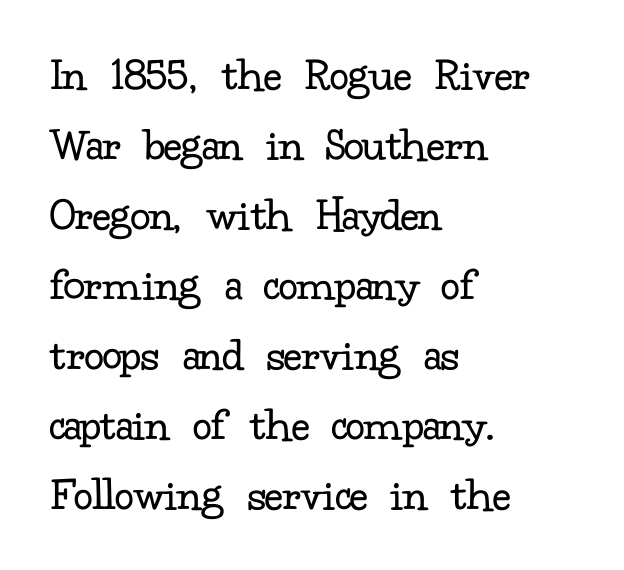
Inter-character spacing is left at the font's built-in metrics. Is there any slant? The stems are plumb. Descenders are the only things crossing below the line. Is the block centered? No — it sits flush against the left margin.
